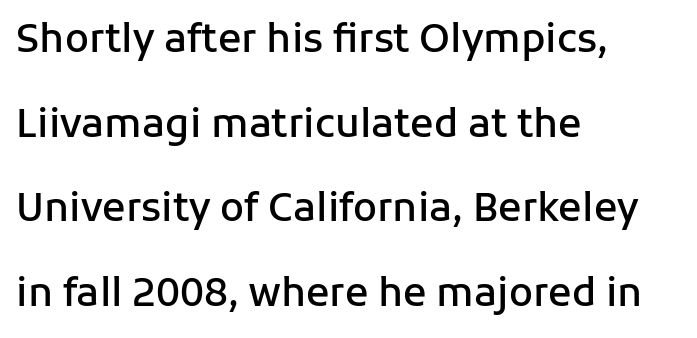
Posture: vertical. Typographic density is moderately raised because the face is semibold. Glyph-to-glyph distance matches everyday printed text. Each row of text sits above clean, open space. Do the characters align in a grid? No, the font is proportional.
